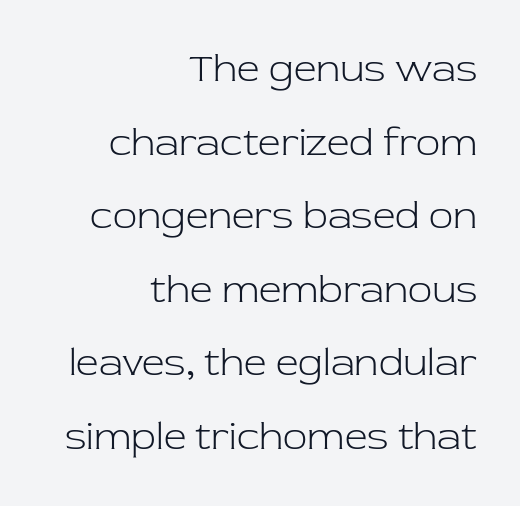
The image shows 40 px light serif type, upright; set right-aligned, line spacing 1.84x, normal letter spacing, not underlined; low stroke contrast and a medium x-height.
